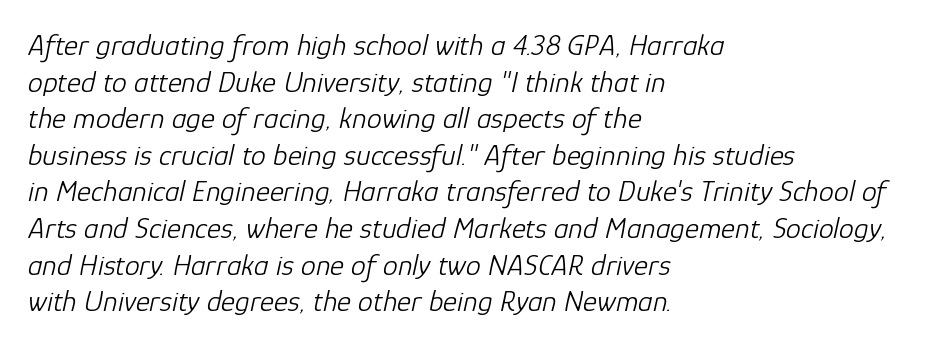
The image shows 30 px light type, italic (leaning right); set left-aligned, line spacing 1.22x, normal letter spacing, not underlined; low stroke contrast and a medium x-height.
